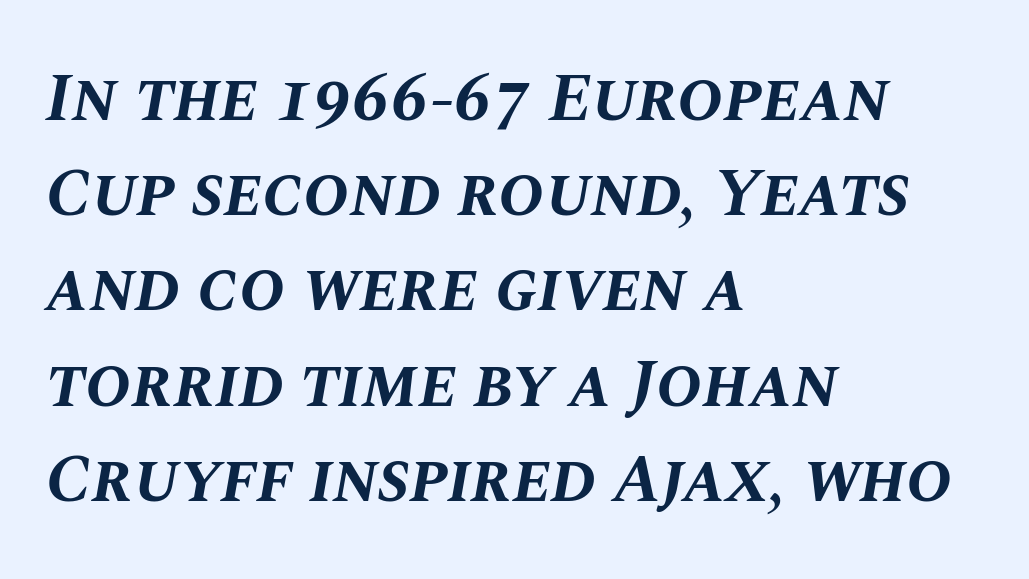
The image shows 69 px bold type, italic (leaning right); set left-aligned, normal line spacing (1.38x), normal letter spacing, not underlined; medium stroke contrast and a large x-height.
